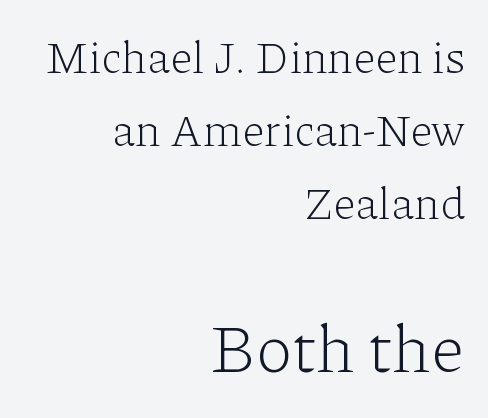
{"serif": "yes", "italic": "no", "bold": "no", "weight": "light", "width": "normal", "stroke_contrast": "low", "x_height": "medium", "monospaced": "no", "underline": "no", "align": "right", "line_spacing": "normal", "line_spacing_ratio": 1.62, "letter_spacing": "normal", "letter_spacing_em": 0.0, "larger_block": "second", "size_ratio": 1.51, "glyph_px": 68}
